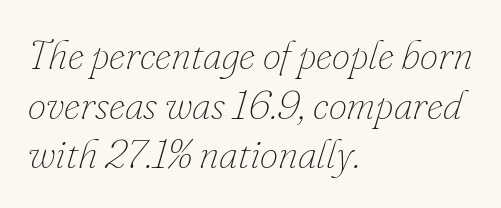
{"italic": "yes", "lean": "right", "slant_degrees": 16, "bold": "no", "weight": "thin", "width": "normal", "stroke_contrast": "low", "x_height": "small", "monospaced": "no", "underline": "no", "align": "left", "line_spacing_ratio": 1.21, "letter_spacing": "normal", "letter_spacing_em": 0.0, "glyph_px": 41}
